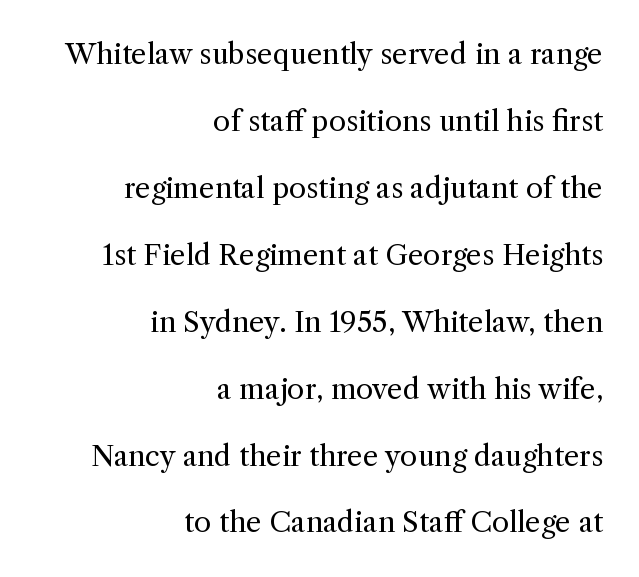
The image shows 28 px regular-weight serif type, upright; set right-aligned, loose line spacing (2.39x), normal letter spacing, not underlined; a medium x-height.
